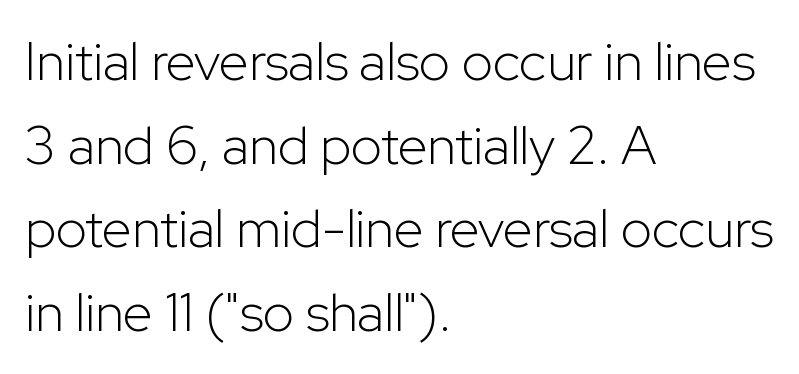
Q: Is the text bold? A: No.
Q: Is the text italic (slanted)? A: No, it is upright.
Q: Is the typeface a serif or a sans-serif typeface? A: Sans-serif.
Q: Is the text underlined? A: No.
Q: How is the paragraph aligned? A: Left-aligned.
Q: Is the spacing between letters normal or unusually wide? A: Normal.
Q: Is the spacing between lines tight, normal or loose? A: Normal.
Q: Width (condensed, normal, or wide)? A: Normal.
Q: Stroke contrast? A: Low.
Q: x-height? A: Medium.
Q: Monospaced? A: No.
